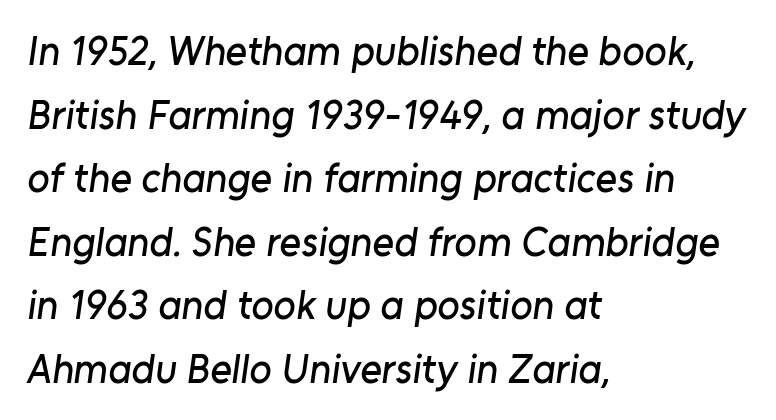
{"serif": "no", "width": "normal", "stroke_contrast": "low", "x_height": "medium", "monospaced": "no", "underline": "no", "align": "left", "line_spacing": "normal", "line_spacing_ratio": 1.55, "letter_spacing": "normal", "letter_spacing_em": 0.0, "glyph_px": 41}
